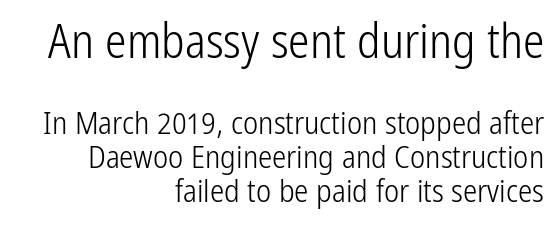
The image shows 48 px light, condensed sans-serif type, upright; set right-aligned, tight line spacing (1.07x), normal letter spacing, not underlined; the first (top) block is 1.5x larger; low stroke contrast and a medium x-height.
